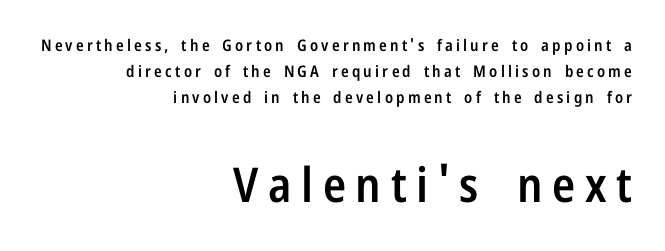
The image shows 48 px semibold, condensed sans-serif type, upright; set right-aligned, normal line spacing (1.64x), unusually wide letter spacing (+0.2 em), not underlined; the second (bottom) block is 3.0x larger; low stroke contrast and a medium x-height.
